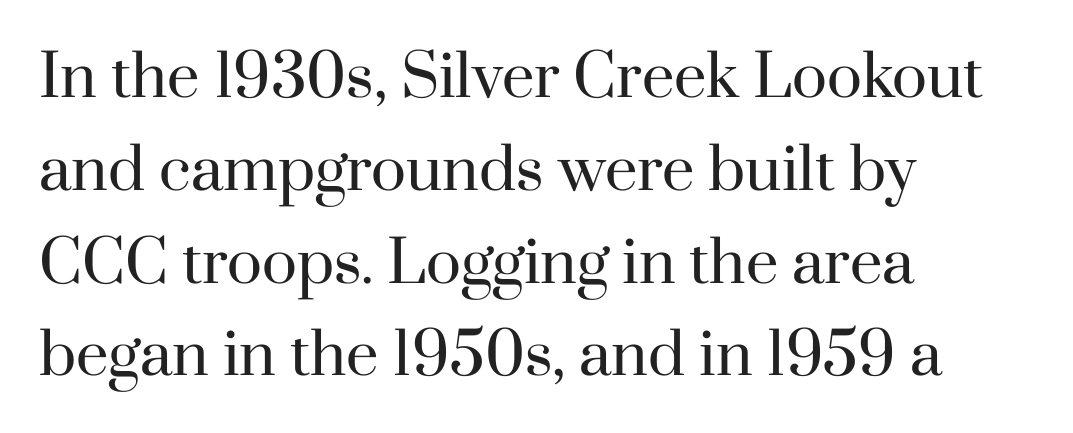
The image shows 58 px regular-weight serif type, upright; set left-aligned, normal line spacing (1.6x), normal letter spacing, not underlined; high stroke contrast and a small x-height.
